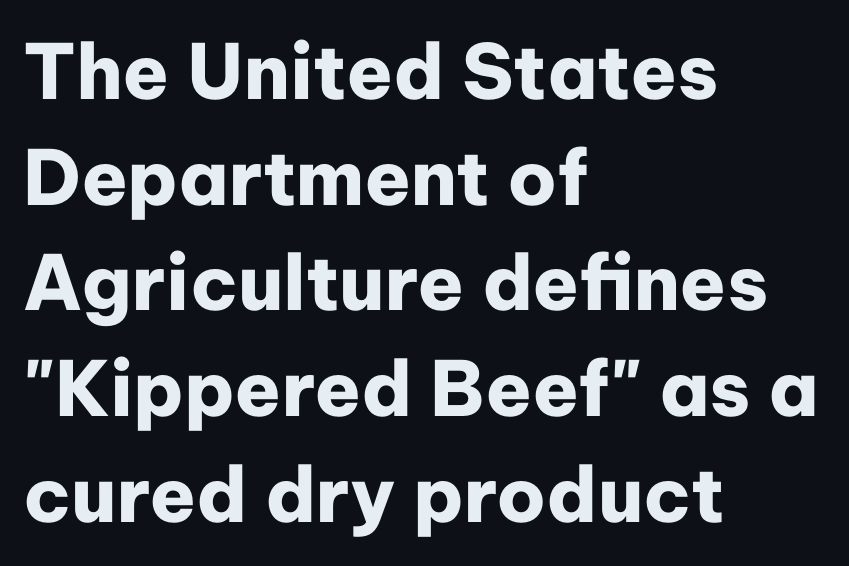
Q: Is the text bold? A: Yes.
Q: Is the text italic (slanted)? A: No, it is upright.
Q: Is the typeface a serif or a sans-serif typeface? A: Sans-serif.
Q: Is the text underlined? A: No.
Q: How is the paragraph aligned? A: Left-aligned.
Q: Is the spacing between letters normal or unusually wide? A: Normal.
Q: Is the spacing between lines tight, normal or loose? A: Normal.
Q: Width (condensed, normal, or wide)? A: Normal.
Q: Stroke contrast? A: Low.
Q: x-height? A: Medium.
Q: Monospaced? A: No.
